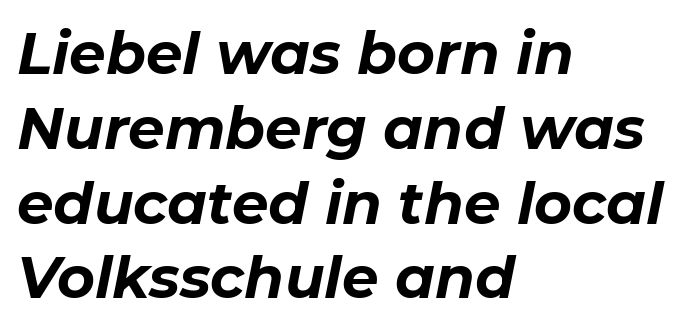
The image shows 58 px bold type, italic (leaning right); set left-aligned, normal line spacing (1.29x), normal letter spacing, not underlined; low stroke contrast and a medium x-height.
